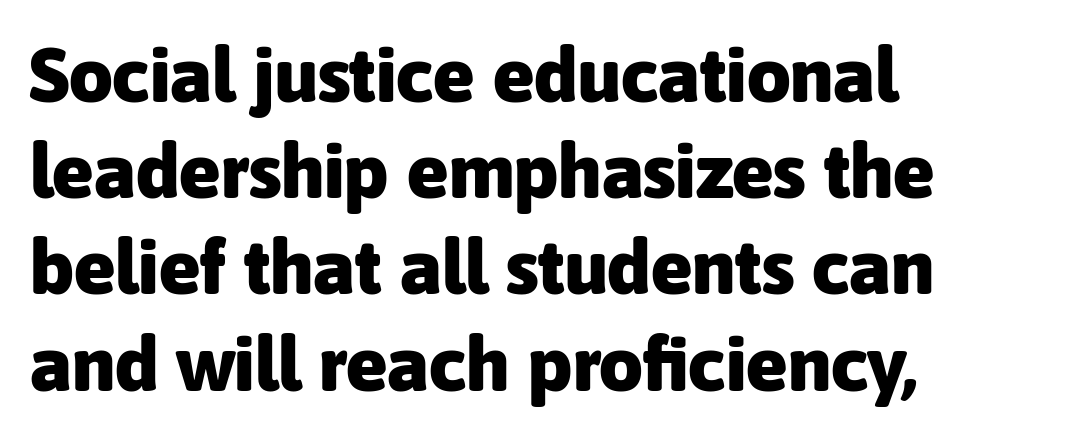
{"serif": "no", "italic": "no", "bold": "yes", "weight": "heavy", "width": "normal", "stroke_contrast": "low", "x_height": "medium", "monospaced": "no", "underline": "no", "align": "left", "line_spacing": "normal", "line_spacing_ratio": 1.25, "letter_spacing": "normal", "letter_spacing_em": 0.0, "glyph_px": 77}
